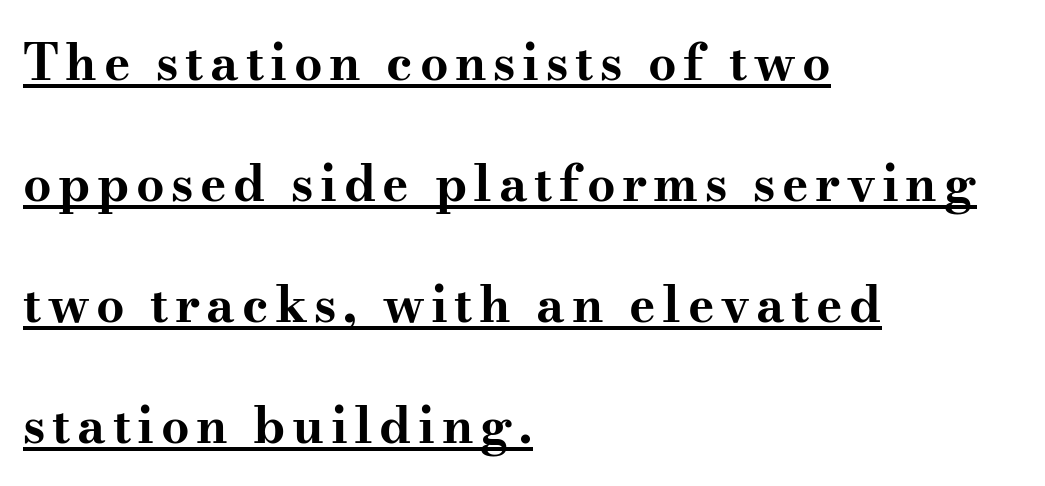
The image shows 50 px bold, wide serif type, upright; set left-aligned, loose line spacing (2.42x), underlined; medium stroke contrast and a small x-height.
